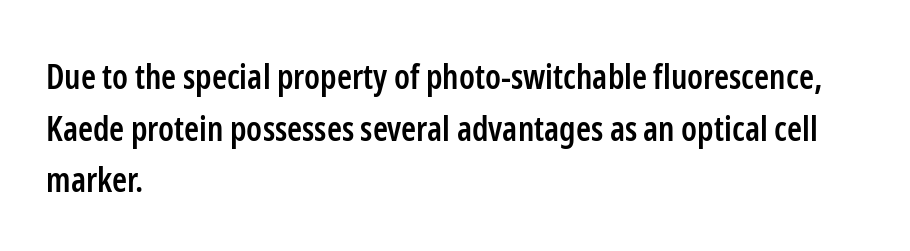
The image shows 34 px semibold, condensed sans-serif type, upright; set left-aligned, normal line spacing (1.52x), normal letter spacing, not underlined; low stroke contrast and a medium x-height.
